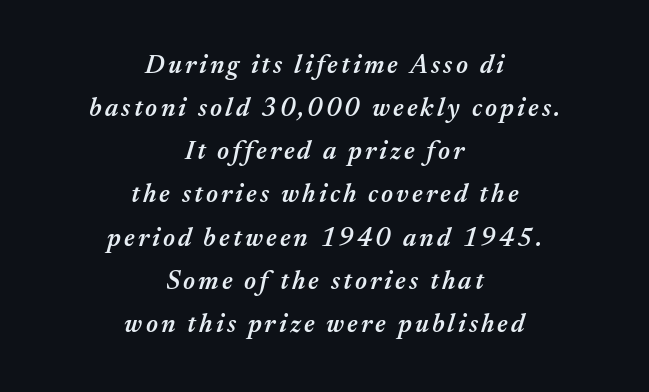
Q: Is the text bold? A: Semi-bold.
Q: Is the text italic (slanted)? A: Yes, it leans right by about 17 degrees.
Q: Is the text underlined? A: No.
Q: How is the paragraph aligned? A: Centered.
Q: Is the spacing between lines tight, normal or loose? A: Normal.
